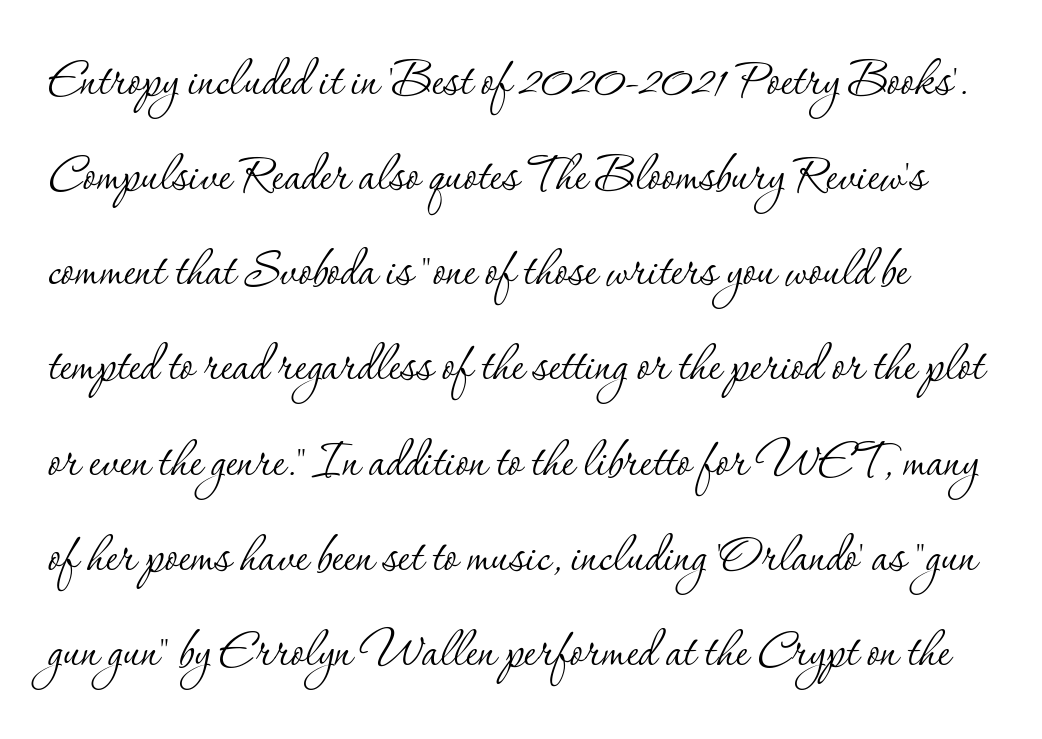
Q: Is the text bold? A: No.
Q: Is the text italic (slanted)? A: Yes.
Q: Is the typeface a serif or a sans-serif typeface? A: Serif.
Q: Is the text underlined? A: No.
Q: Is the spacing between letters normal or unusually wide? A: Normal.
Q: Is the spacing between lines tight, normal or loose? A: Normal.
Q: Width (condensed, normal, or wide)? A: Normal.
Q: Stroke contrast? A: Low.
Q: x-height? A: Small.
Q: Monospaced? A: No.
